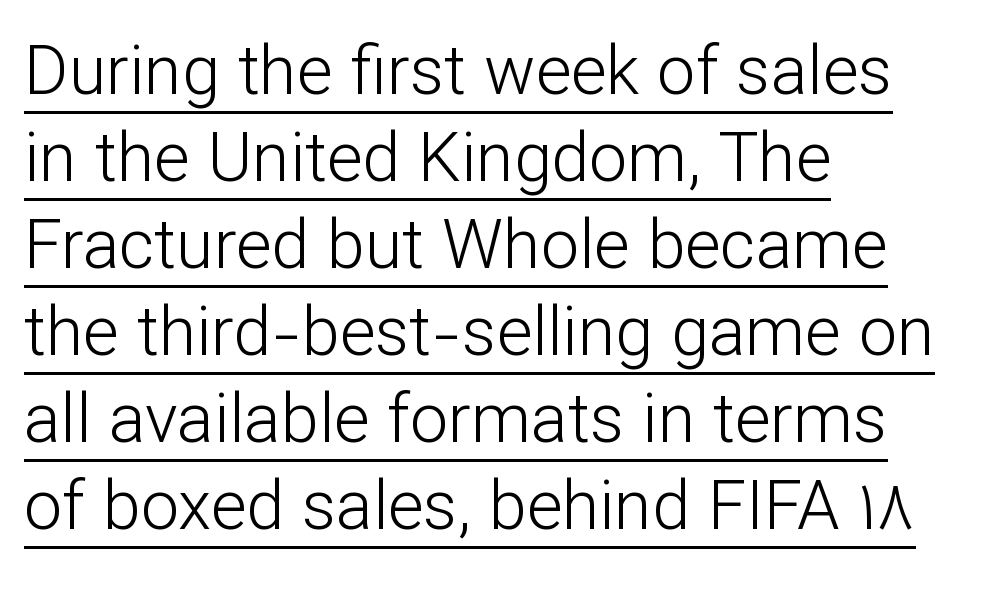
The image shows 68 px light sans-serif type, upright; set left-aligned, normal line spacing (1.28x), normal letter spacing, underlined; low stroke contrast and a medium x-height.
